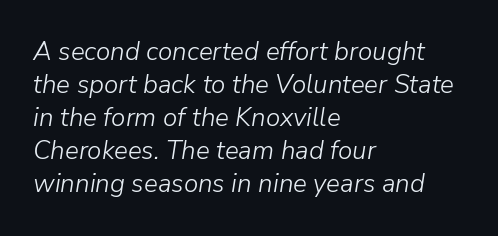
No extra tracking has been applied to these lines. Is the stroke heavy? The answer is a plain regular-or-lighter. Does the copy run flush right? No — it runs flush left. It's the slanting kind of type. Summary of vertical rhythm: regular, with standard interline spacing. Just letters on the line, the space beneath them empty.
